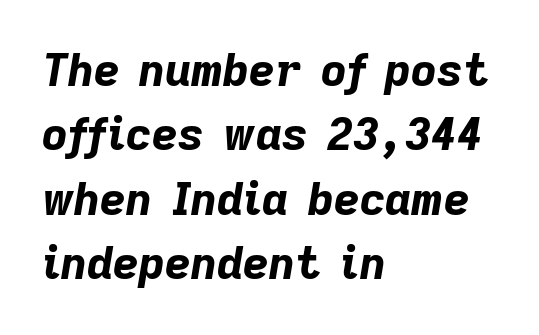
The image shows 45 px bold type, italic (leaning right); set left-aligned, normal line spacing (1.43x), normal letter spacing, not underlined; low stroke contrast and a medium x-height.
